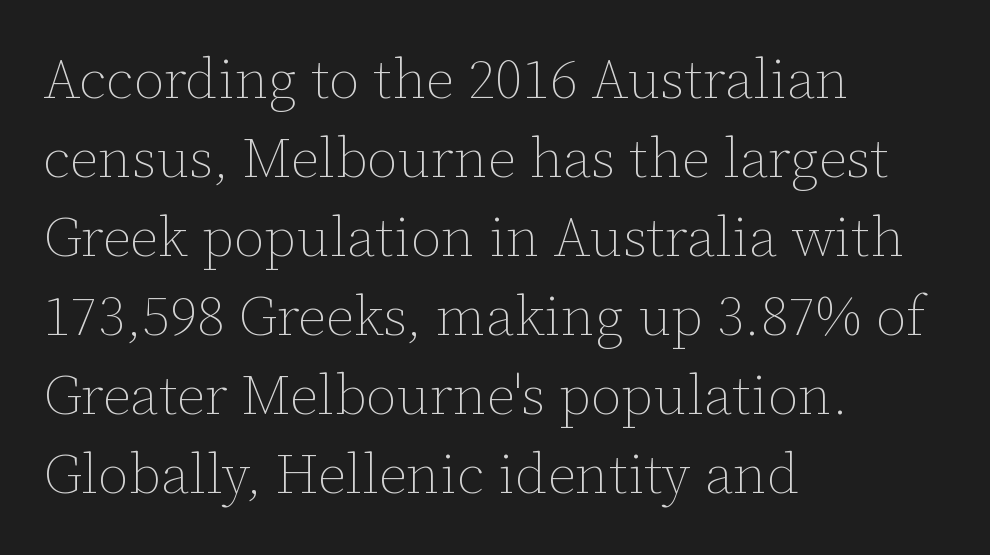
Q: Is the text bold? A: No.
Q: Is the text italic (slanted)? A: No, it is upright.
Q: Is the text underlined? A: No.
Q: How is the paragraph aligned? A: Left-aligned.
Q: Is the spacing between letters normal or unusually wide? A: Normal.
Q: Is the spacing between lines tight, normal or loose? A: Normal.
Q: Width (condensed, normal, or wide)? A: Normal.
Q: Stroke contrast? A: Low.
Q: x-height? A: Medium.
Q: Monospaced? A: No.
